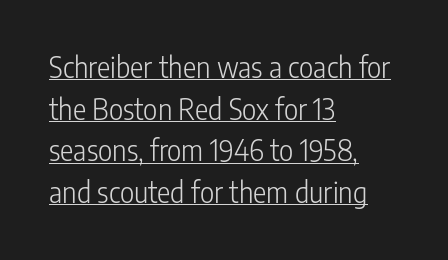
Q: Is the text bold? A: No.
Q: Is the text italic (slanted)? A: No, it is upright.
Q: Is the typeface a serif or a sans-serif typeface? A: Sans-serif.
Q: Is the text underlined? A: Yes.
Q: How is the paragraph aligned? A: Left-aligned.
Q: Is the spacing between letters normal or unusually wide? A: Normal.
Q: Is the spacing between lines tight, normal or loose? A: Normal.
Q: Width (condensed, normal, or wide)? A: Condensed.
Q: Stroke contrast? A: Low.
Q: x-height? A: Medium.
Q: Monospaced? A: No.
